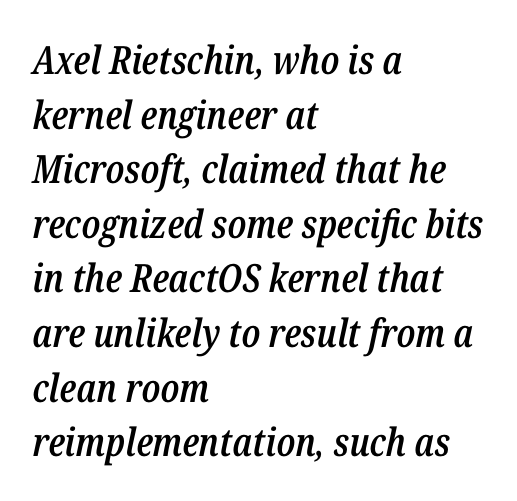
Glance below the letters and you will spot only blank space. All the whitespace from short lines collects on the right. Do the characters align in a grid? No, the font is proportional. Designer's note — italics engaged. Does extra space separate the letters? No, they use regular spacing. Normally led — the rows are evenly, conventionally spaced.
